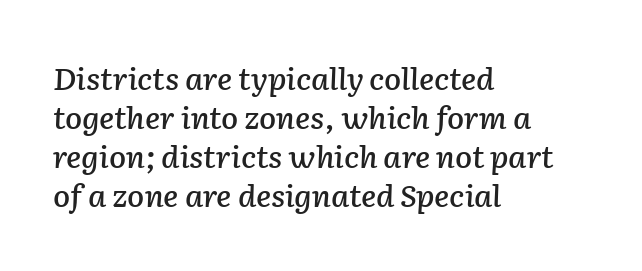
{"italic": "yes", "lean": "right", "slant_degrees": 2, "width": "normal", "stroke_contrast": "low", "x_height": "medium", "monospaced": "no", "underline": "no", "align": "left", "line_spacing": "normal", "line_spacing_ratio": 1.26, "letter_spacing": "normal", "letter_spacing_em": 0.0, "glyph_px": 31}
